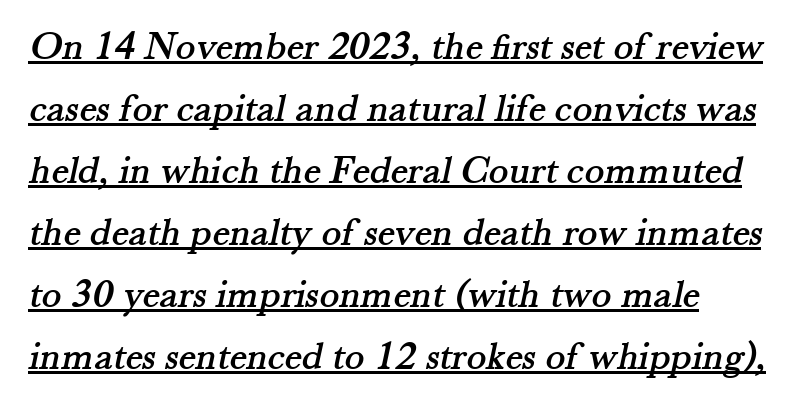
Q: Is the typeface a serif or a sans-serif typeface? A: Serif.
Q: Is the text underlined? A: Yes.
Q: How is the paragraph aligned? A: Left-aligned.
Q: Is the spacing between letters normal or unusually wide? A: Normal.
Q: Is the spacing between lines tight, normal or loose? A: Normal.
Q: Width (condensed, normal, or wide)? A: Normal.
Q: Stroke contrast? A: Medium.
Q: x-height? A: Small.
Q: Monospaced? A: No.
